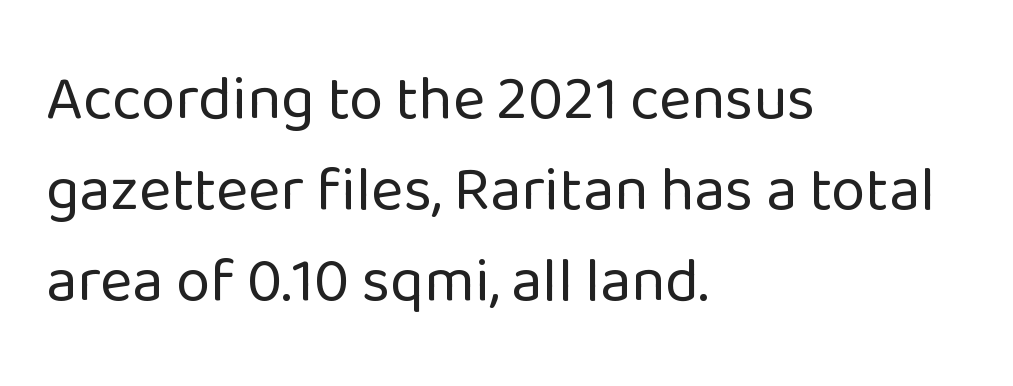
The image shows 62 px regular-weight sans-serif type, upright; set left-aligned, normal line spacing (1.47x), normal letter spacing, not underlined; low stroke contrast and a medium x-height.
